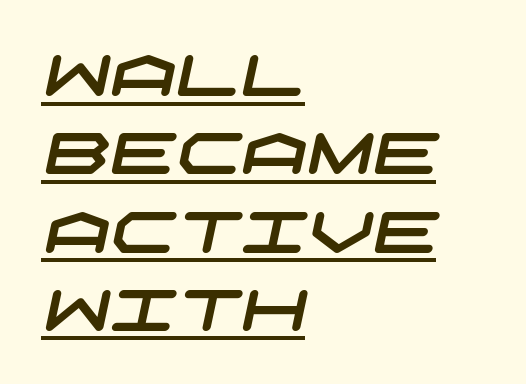
{"serif": "no", "width": "wide", "stroke_contrast": "low", "x_height": "large", "underline": "yes", "align": "left", "line_spacing": "normal", "line_spacing_ratio": 1.35, "letter_spacing": "normal", "letter_spacing_em": 0.0, "glyph_px": 58}
